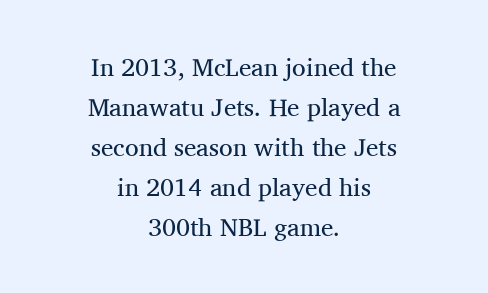
The image shows 25 px text type, upright; set centered, normal line spacing (1.6x), normal letter spacing, not underlined.
